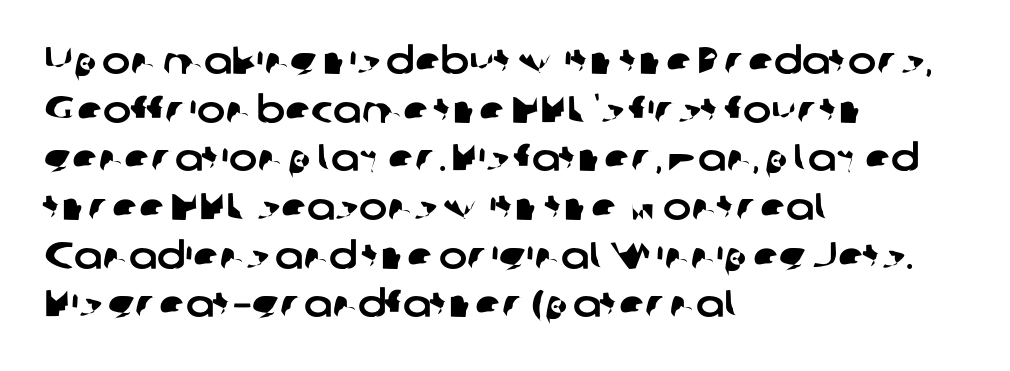
Notice how the passage keeps a crisp vertical edge on the left only. The rendering keeps characters at their native spacing. The space beneath each line is pristine and unruled. What kind of face is this? One without serifs — a sans.
